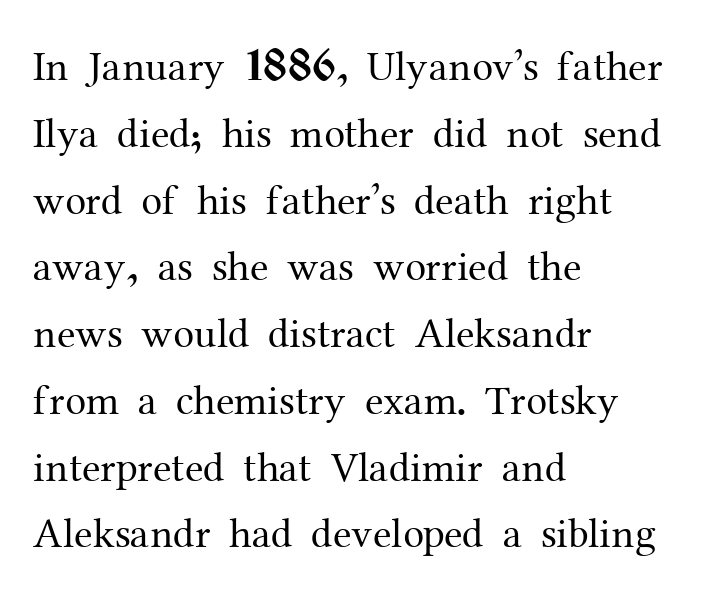
The image shows 42 px regular-weight serif type, upright; set left-aligned, normal line spacing (1.59x), normal letter spacing, not underlined; medium stroke contrast and a medium x-height.
